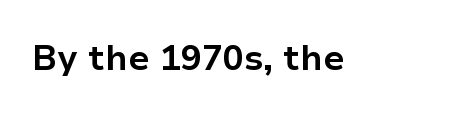
Tall strokes in this sample are plumb rather than angled. Varying glyph widths throughout — classic text-font behaviour. Default kerning and tracking; the words read as compact shapes. Its strokes are broad and dark, the hallmark of bold type. Quick note: underline off.
